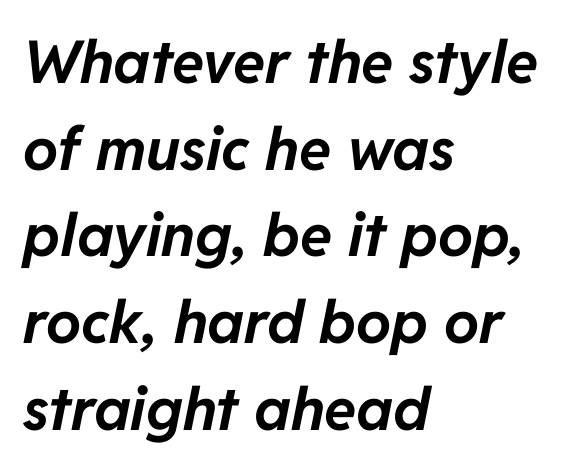
{"italic": "yes", "lean": "right", "slant_degrees": 11, "bold": "yes", "weight": "bold", "width": "normal", "stroke_contrast": "low", "x_height": "medium", "monospaced": "no", "underline": "no", "align": "left", "line_spacing": "normal", "line_spacing_ratio": 1.47, "letter_spacing": "normal", "letter_spacing_em": 0.0, "glyph_px": 59}
